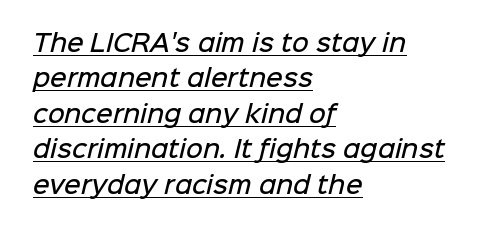
The typesetting leans somewhat heavy: a semibold. The string is rendered with underlining switched on. The rendering keeps characters at their native spacing. These lines are set flush left with a ragged right edge. Does the leading feel generous? No, just average.
